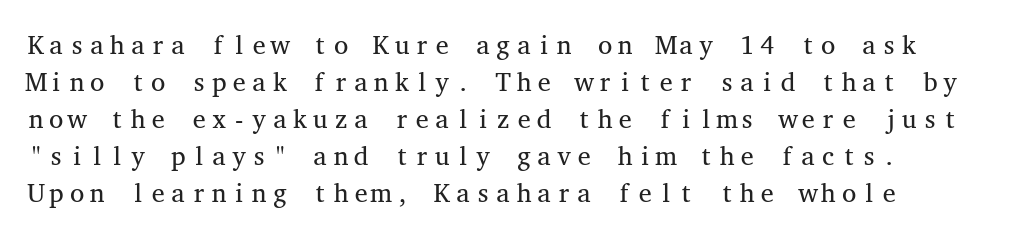
The image shows 26 px text type, upright; set normal line spacing (1.42x), normal letter spacing, not underlined.
